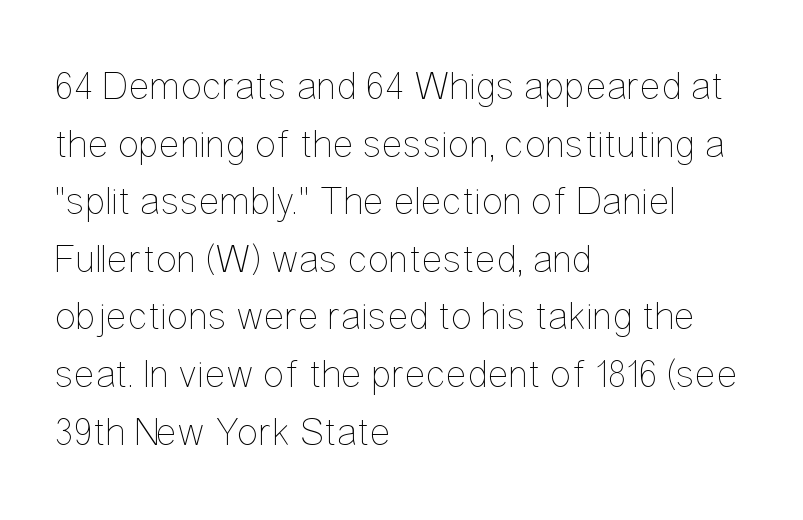
A roman cut, with each character standing at attention. The vertical gap from one line to the next is medium. The passage shown is not bold in any degree. The face used here is proportionally spaced, like ordinary book or web type.
